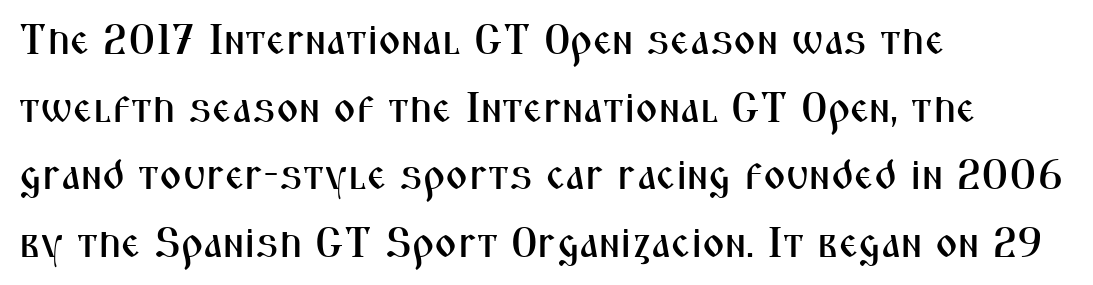
{"serif": "no", "italic": "no", "width": "condensed", "stroke_contrast": "medium", "x_height": "medium", "monospaced": "no", "underline": "no", "align": "left", "line_spacing": "normal", "line_spacing_ratio": 1.57, "letter_spacing": "normal", "letter_spacing_em": 0.0, "glyph_px": 43}
